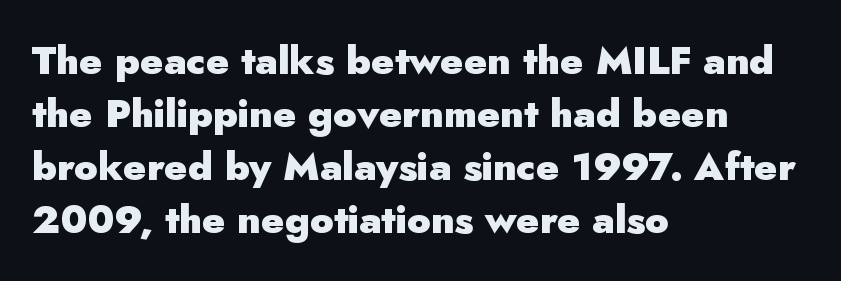
Q: Is the text bold? A: Yes.
Q: Is the text italic (slanted)? A: No, it is upright.
Q: Is the typeface a serif or a sans-serif typeface? A: Sans-serif.
Q: Is the text underlined? A: No.
Q: How is the paragraph aligned? A: Left-aligned.
Q: Is the spacing between letters normal or unusually wide? A: Normal.
Q: Is the spacing between lines tight, normal or loose? A: Normal.
Q: Width (condensed, normal, or wide)? A: Normal.
Q: Stroke contrast? A: Low.
Q: x-height? A: Small.
Q: Monospaced? A: No.
